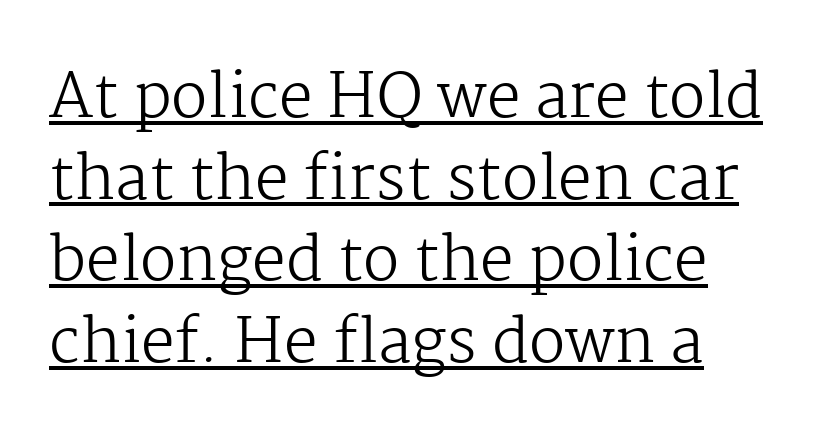
Check the space under the baseline: a stroke is drawn there. Baseline-to-baseline distance is the conventional proportion of letter height. The font's upright variant was chosen for this text. Note the varied advance widths — an 'i' is clearly narrower than an 'm'. You could call the tracking neutral — neither tight nor loose. Observe the serifs anchoring each vertical stroke in this sample.
